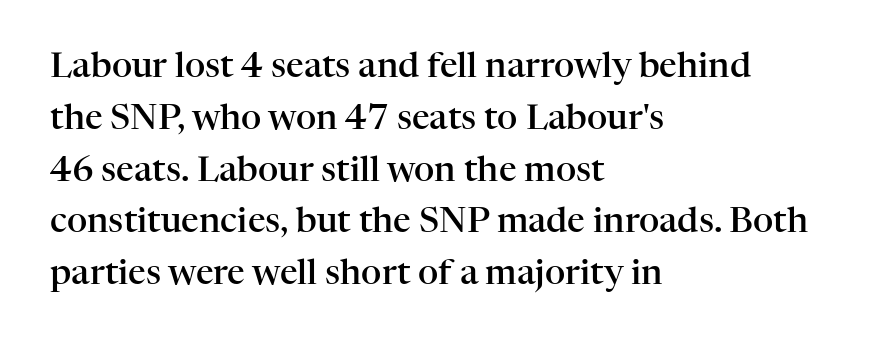
The image shows 35 px semibold serif type, upright; set left-aligned, normal line spacing (1.48x), normal letter spacing, not underlined; high stroke contrast and a medium x-height.
